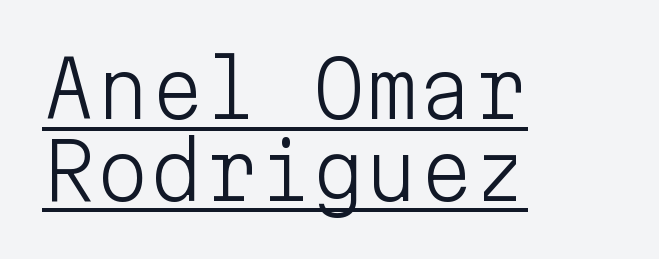
Is this a fixed-width face? Yes — each glyph sits in an identical cell. This is not heavy type; no bold has been used. Notice how the stems are strictly vertical — no italics here. Horizontal alignment here is leftward, the default for most running prose. Nothing unusual about the tracking: characters are spaced as the font intends.
